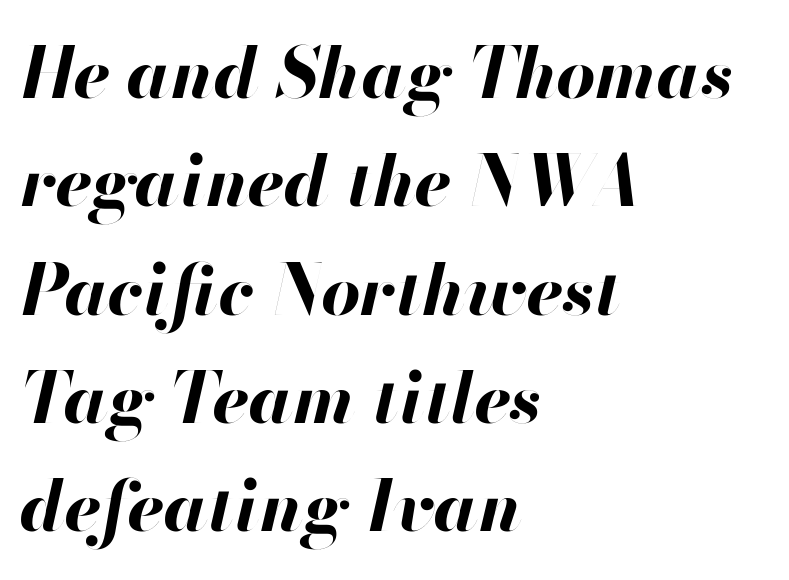
Q: Is the text bold? A: Yes.
Q: Is the text italic (slanted)? A: Yes, it leans right by about 13 degrees.
Q: Is the text underlined? A: No.
Q: How is the paragraph aligned? A: Left-aligned.
Q: Is the spacing between letters normal or unusually wide? A: Normal.
Q: Is the spacing between lines tight, normal or loose? A: Normal.
Q: Width (condensed, normal, or wide)? A: Normal.
Q: Stroke contrast? A: High.
Q: x-height? A: Small.
Q: Monospaced? A: No.
